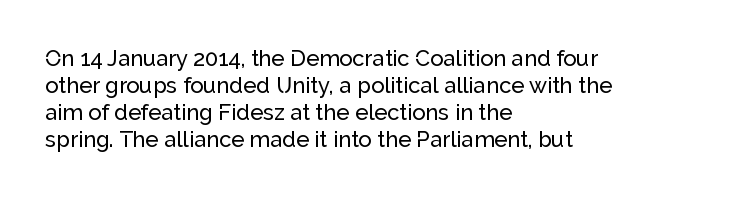
The image shows 22 px text type, upright; set left-aligned, line spacing 1.23x, normal letter spacing, not underlined.
